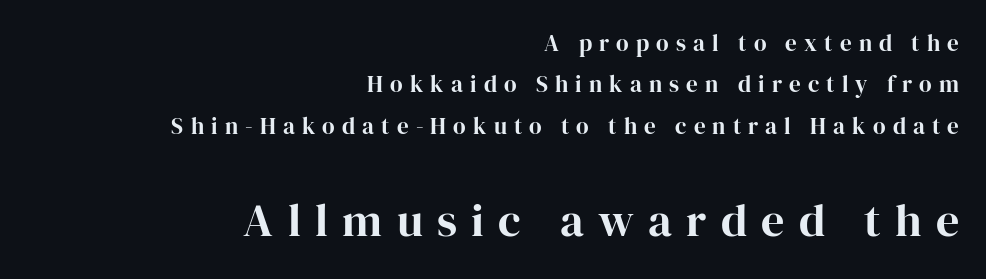
Q: Is the text bold? A: Yes.
Q: Is the text italic (slanted)? A: No, it is upright.
Q: Is the typeface a serif or a sans-serif typeface? A: Serif.
Q: Is the text underlined? A: No.
Q: How is the paragraph aligned? A: Right-aligned.
Q: Is the spacing between letters normal or unusually wide? A: Unusually wide.
Q: Which block of text is set in a larger size, the first (top) or the second (bottom)? A: The second (bottom) one.
Q: Width (condensed, normal, or wide)? A: Normal.
Q: Stroke contrast? A: High.
Q: x-height? A: Medium.
Q: Monospaced? A: No.
